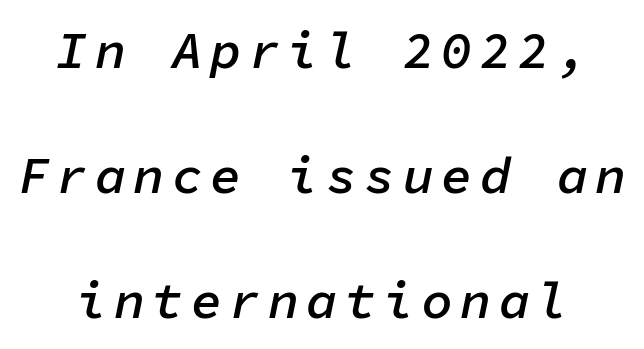
{"italic": "yes", "lean": "right", "slant_degrees": 11, "bold": "semi", "weight": "semibold", "width": "normal", "stroke_contrast": "low", "x_height": "medium", "monospaced": "yes", "underline": "no", "line_spacing": "loose", "line_spacing_ratio": 2.4, "glyph_px": 52}
